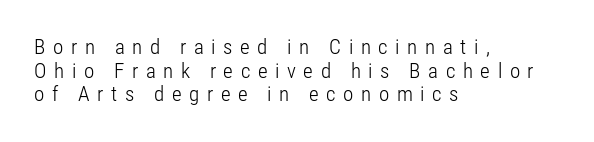
The characters are drawn with everyday or finer stroke widths. There is plenty of visible air inserted between adjacent glyphs. This sample uses an upright cut, with every glyph sitting square on the baseline. Caption: multi-line text, flush left, ragged right. The designer dialed line spacing down below the default. Underline: absent.
